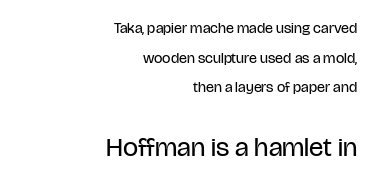
Q: Is the text bold? A: No.
Q: Is the text italic (slanted)? A: No, it is upright.
Q: Is the text underlined? A: No.
Q: How is the paragraph aligned? A: Right-aligned.
Q: Is the spacing between letters normal or unusually wide? A: Normal.
Q: Is the spacing between lines tight, normal or loose? A: Loose.
Q: Which block of text is set in a larger size, the first (top) or the second (bottom)? A: The second (bottom) one.
